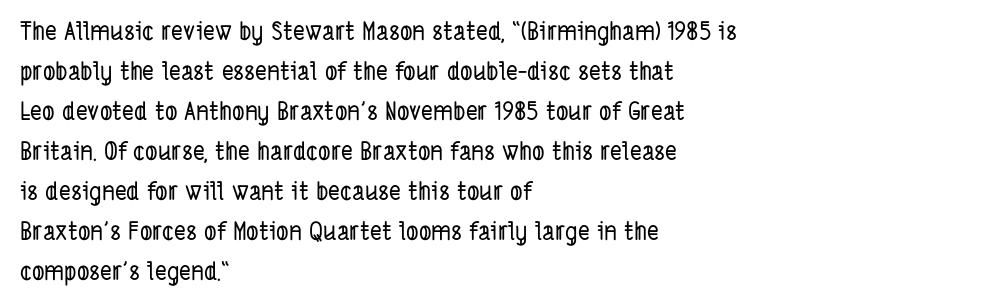
{"underline": "no", "align": "left", "line_spacing": "normal", "line_spacing_ratio": 1.6, "letter_spacing": "normal", "letter_spacing_em": 0.0, "glyph_px": 25}
